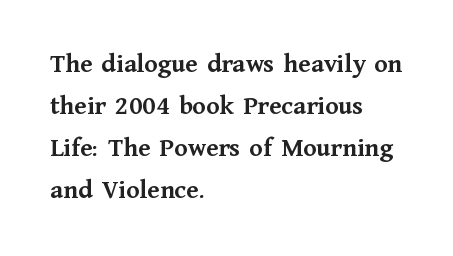
The image shows 27 px bold type, upright; set left-aligned, normal line spacing (1.55x), normal letter spacing, not underlined.
